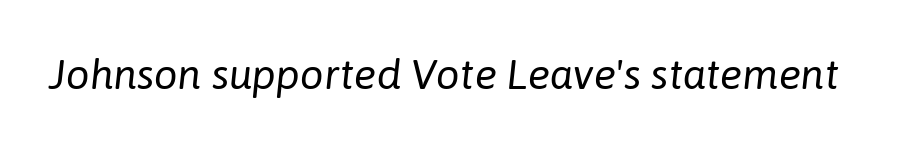
Q: Is the text bold? A: No.
Q: Is the text italic (slanted)? A: Yes, it leans right by about 6 degrees.
Q: Is the text underlined? A: No.
Q: Is the spacing between letters normal or unusually wide? A: Normal.
Q: Width (condensed, normal, or wide)? A: Normal.
Q: Stroke contrast? A: Low.
Q: x-height? A: Medium.
Q: Monospaced? A: No.
